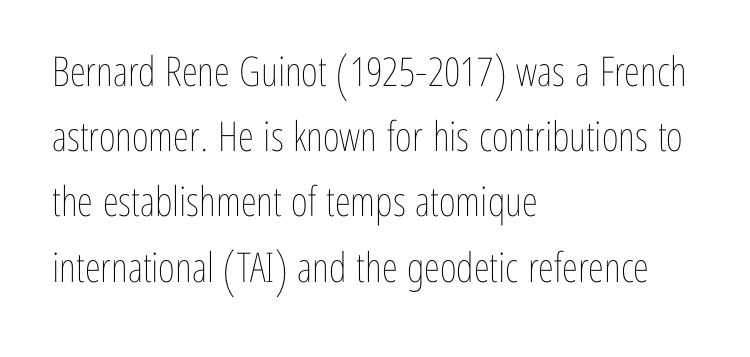
Q: Is the text bold? A: No.
Q: Is the text italic (slanted)? A: No, it is upright.
Q: Is the text underlined? A: No.
Q: How is the paragraph aligned? A: Left-aligned.
Q: Is the spacing between letters normal or unusually wide? A: Normal.
Q: Is the spacing between lines tight, normal or loose? A: Normal.
Q: Width (condensed, normal, or wide)? A: Condensed.
Q: Stroke contrast? A: Low.
Q: x-height? A: Medium.
Q: Monospaced? A: No.
